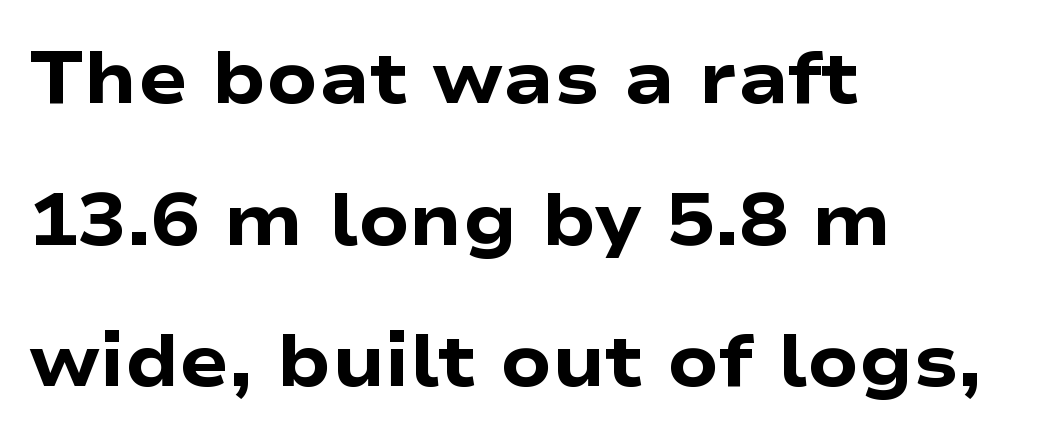
Q: Is the text bold? A: Yes.
Q: Is the text italic (slanted)? A: No, it is upright.
Q: Is the typeface a serif or a sans-serif typeface? A: Sans-serif.
Q: Is the text underlined? A: No.
Q: How is the paragraph aligned? A: Left-aligned.
Q: Is the spacing between letters normal or unusually wide? A: Normal.
Q: Is the spacing between lines tight, normal or loose? A: Loose.
Q: Width (condensed, normal, or wide)? A: Wide.
Q: Stroke contrast? A: Low.
Q: x-height? A: Medium.
Q: Monospaced? A: No.
